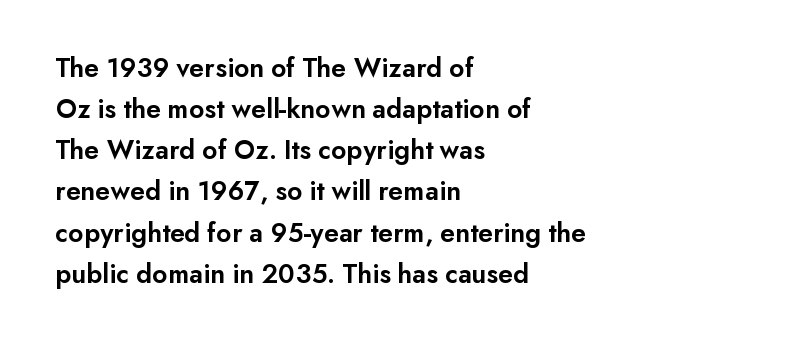
Q: Is the text bold? A: Semi-bold.
Q: Is the text italic (slanted)? A: No, it is upright.
Q: Is the typeface a serif or a sans-serif typeface? A: Sans-serif.
Q: Is the text underlined? A: No.
Q: How is the paragraph aligned? A: Left-aligned.
Q: Is the spacing between letters normal or unusually wide? A: Normal.
Q: Is the spacing between lines tight, normal or loose? A: Normal.
Q: Width (condensed, normal, or wide)? A: Normal.
Q: Stroke contrast? A: Low.
Q: x-height? A: Small.
Q: Monospaced? A: No.
